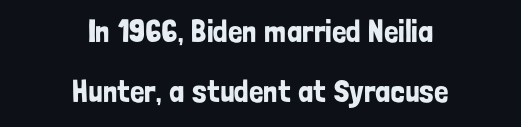
Q: Is the text italic (slanted)? A: No, it is upright.
Q: Is the typeface a serif or a sans-serif typeface? A: Sans-serif.
Q: Is the text underlined? A: No.
Q: How is the paragraph aligned? A: Centered.
Q: Is the spacing between letters normal or unusually wide? A: Normal.
Q: Width (condensed, normal, or wide)? A: Condensed.
Q: Stroke contrast? A: Low.
Q: x-height? A: Medium.
Q: Monospaced? A: No.
